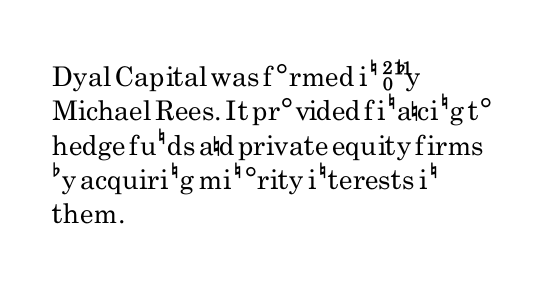
The letterforms sit at book weight or below. Honestly, the letter spacing is just normal — you wouldn't notice it. The type sits square on the baseline with zero lean. Unmarked baselines from the first word to the last. The text block is weighted toward the left margin, trailing off unevenly rightward. The designer left line spacing at the default.
